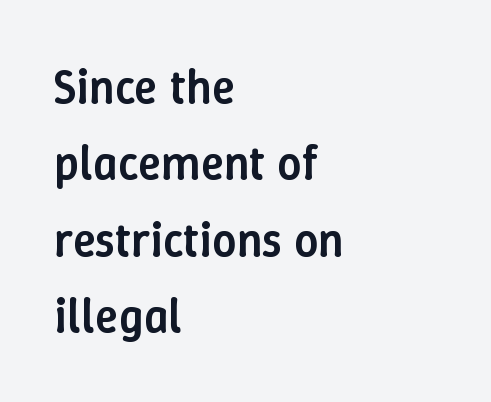
Q: Is the text bold? A: Semi-bold.
Q: Is the text italic (slanted)? A: No, it is upright.
Q: Is the text underlined? A: No.
Q: How is the paragraph aligned? A: Left-aligned.
Q: Is the spacing between letters normal or unusually wide? A: Normal.
Q: Is the spacing between lines tight, normal or loose? A: Normal.
Q: Width (condensed, normal, or wide)? A: Normal.
Q: Stroke contrast? A: Low.
Q: x-height? A: Medium.
Q: Monospaced? A: No.
